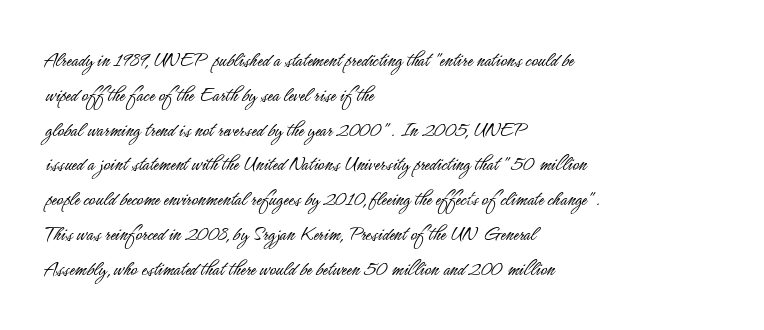
{"bold": "no", "underline": "no", "align": "left", "line_spacing": "normal", "line_spacing_ratio": 1.58, "letter_spacing": "normal", "letter_spacing_em": 0.0, "glyph_px": 22}
